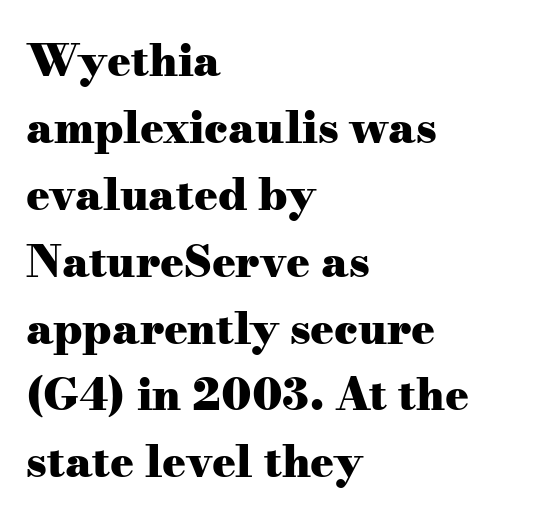
Is the block centered? No — it sits flush against the left margin. The designer went with a serif here, giving each stem small feet. The passage shown stacks its lines at a standard gap. Ordinary non-slanted type is in use. The rendering uses natural spacing where letterforms have individual widths.
